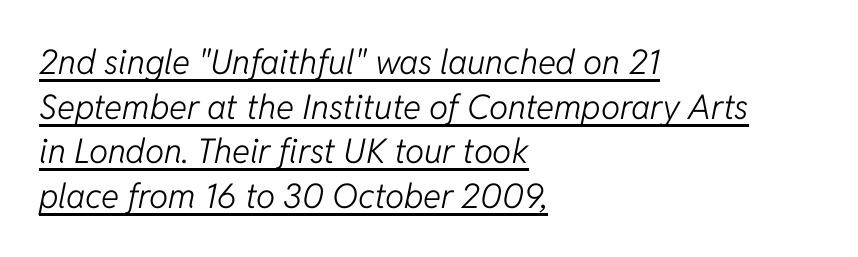
Quick note: underline on. Compared with ordinary roman type, these characters are visibly tilted. Observe the ordinary spacing: letters are neighbours, not strangers. Is the block centered? No — it sits flush against the left margin.
